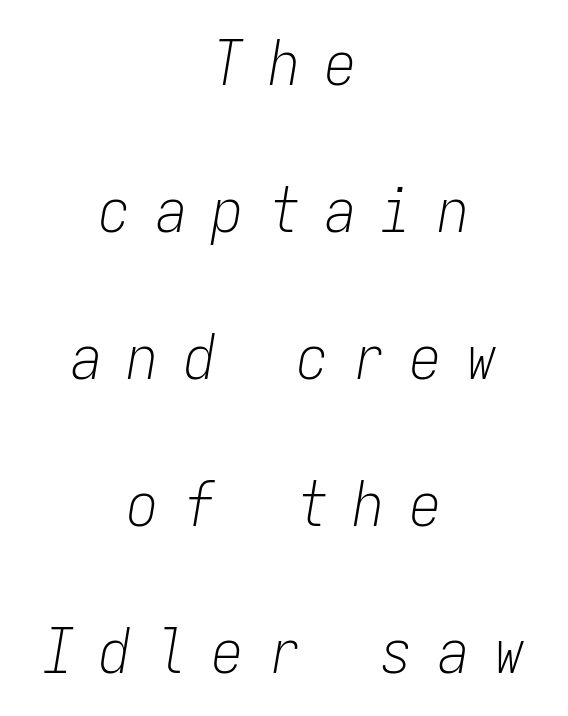
Is the type slanted? Yes — the strokes lean at a clear angle. The foot of each line stays bare and open. Spacing verdict: monospaced, one width for all characters. What stands out about the letter spacing? Its width — letters are far apart. In CSS terms this would be text-align: center.
